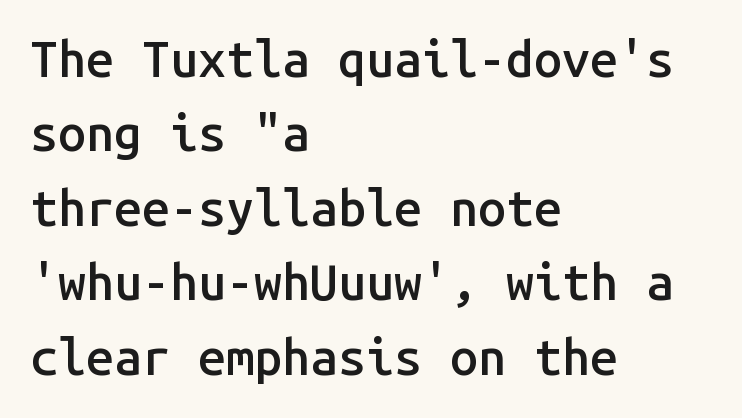
The image shows 50 px semibold sans-serif type, upright, monospaced; set left-aligned, normal line spacing (1.49x), normal letter spacing, not underlined; low stroke contrast and a medium x-height.
